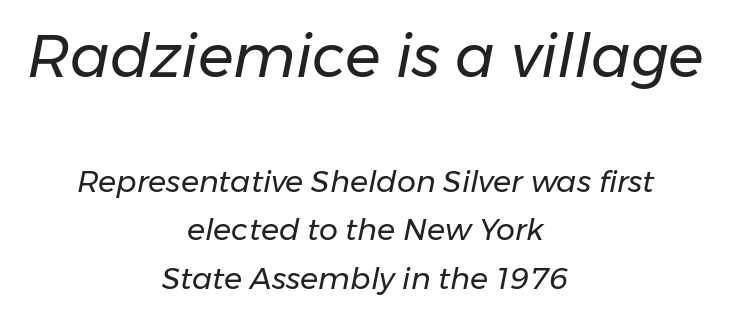
{"italic": "yes", "lean": "right", "slant_degrees": 11, "bold": "no", "weight": "regular", "width": "normal", "stroke_contrast": "low", "x_height": "medium", "monospaced": "no", "underline": "no", "align": "center", "line_spacing": "normal", "line_spacing_ratio": 1.62, "letter_spacing": "normal", "letter_spacing_em": 0.0, "larger_block": "first", "size_ratio": 1.97, "glyph_px": 59}
